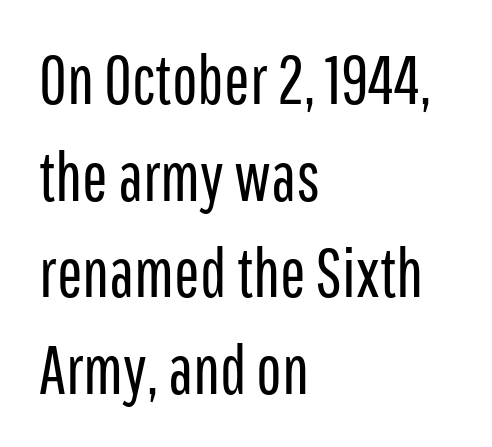
{"serif": "no", "italic": "no", "bold": "no", "weight": "regular", "width": "condensed", "stroke_contrast": "low", "x_height": "medium", "monospaced": "no", "underline": "no", "align": "left", "line_spacing": "normal", "line_spacing_ratio": 1.42, "letter_spacing": "normal", "letter_spacing_em": 0.0, "glyph_px": 68}
